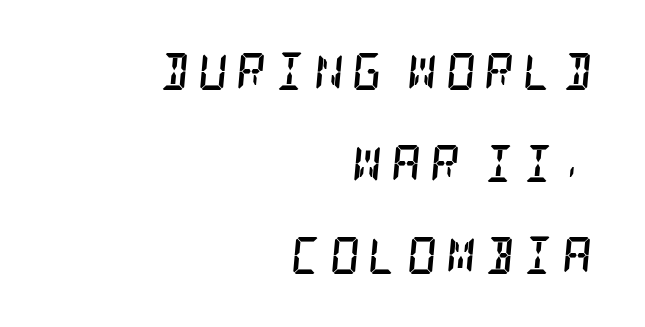
{"serif": "yes", "italic": "yes", "lean": "right", "slant_degrees": 5, "bold": "yes", "weight": "semibold", "width": "condensed", "stroke_contrast": "low", "x_height": "large", "underline": "no", "align": "right", "line_spacing": "loose", "line_spacing_ratio": 2.48, "letter_spacing": "wide", "letter_spacing_em": 0.23, "glyph_px": 37}
